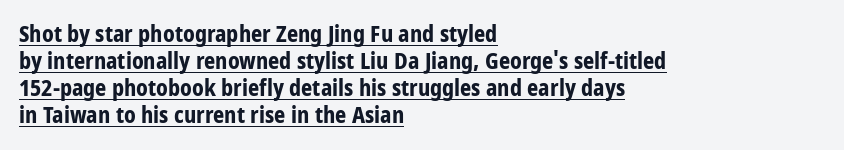
The image shows 22 px bold type, upright; set left-aligned, line spacing 1.22x, normal letter spacing, underlined.
